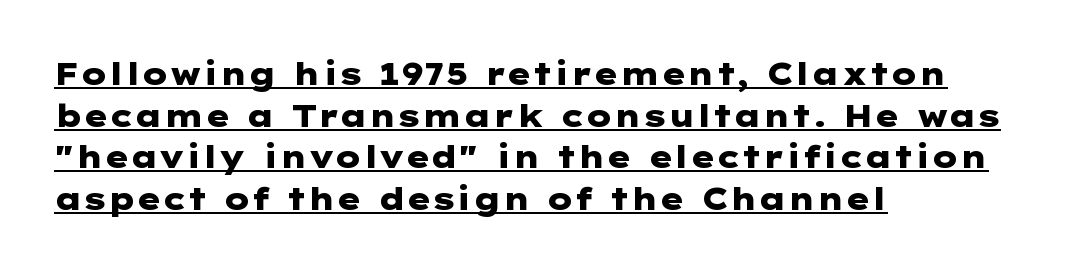
The lines are quadded left. Spacing between characters is what you'd get straight out of the box. Nope, no serifs anywhere on these letters. Set as a true bold cut, around the 700 mark. The typesetter has applied underlining to the passage shown.
